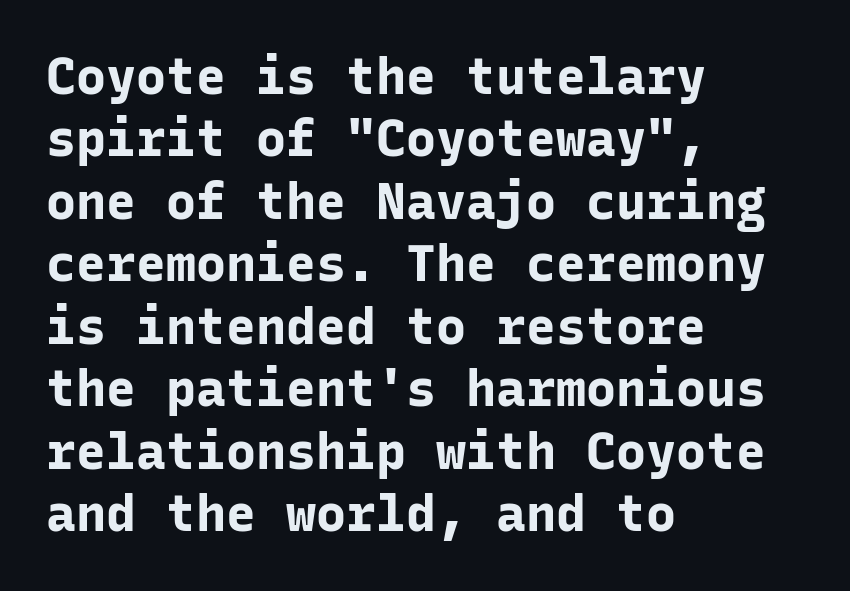
The image shows 50 px bold sans-serif type, upright, monospaced; set left-aligned, normal line spacing (1.25x), normal letter spacing, not underlined; low stroke contrast and a medium x-height.
